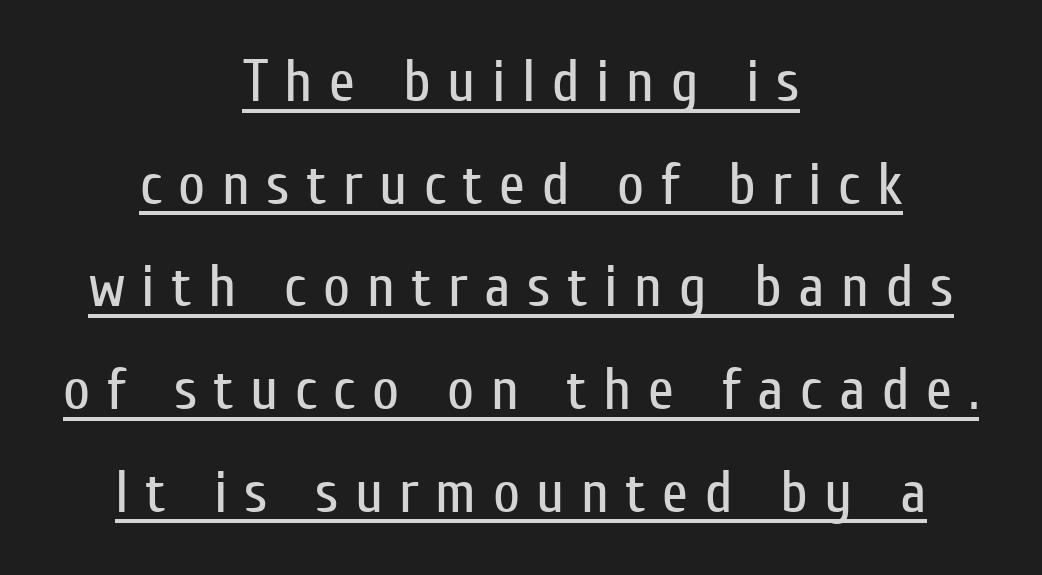
The image shows 59 px regular-weight, condensed sans-serif type, upright; set centered, line spacing 1.74x, unusually wide letter spacing (+0.28 em), underlined; low stroke contrast and a medium x-height.
